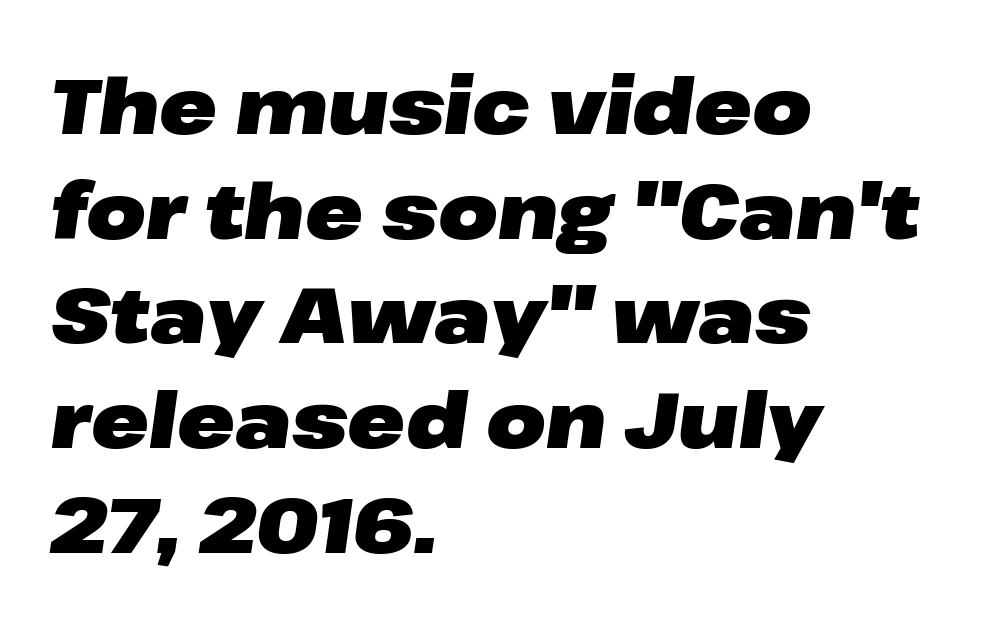
The image shows 77 px heavy, wide type, italic (leaning right); set left-aligned, normal line spacing (1.36x), normal letter spacing, not underlined; low stroke contrast and a medium x-height.
